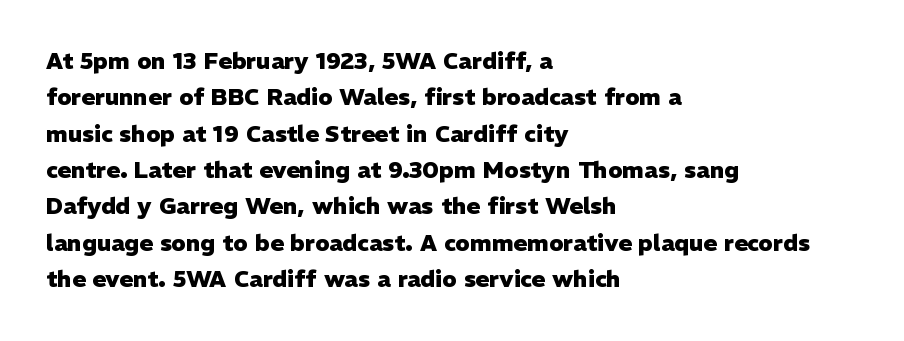
The text block is weighted toward the left margin, trailing off unevenly rightward. These lines carry a lot of weight — the face is fully bold. The letters stand upright; this is a roman face. Each row of text sits above clean, open space. This rendering leaves character spacing at its baseline value.
